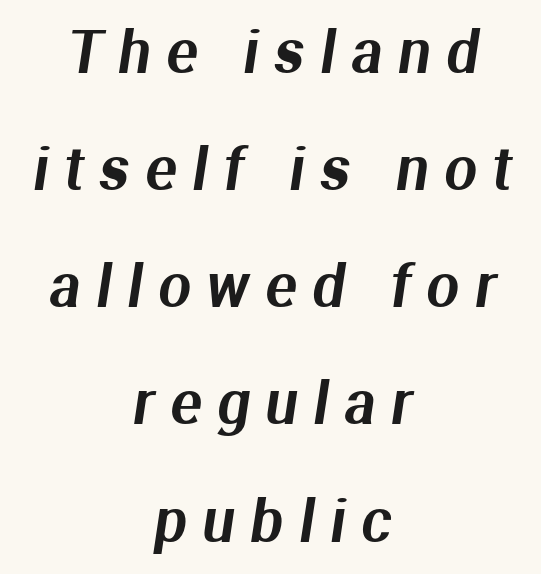
{"serif": "no", "width": "normal", "stroke_contrast": "medium", "x_height": "medium", "monospaced": "no", "underline": "no", "align": "center", "line_spacing": "loose", "line_spacing_ratio": 2.02, "letter_spacing": "wide", "letter_spacing_em": 0.27, "glyph_px": 58}
